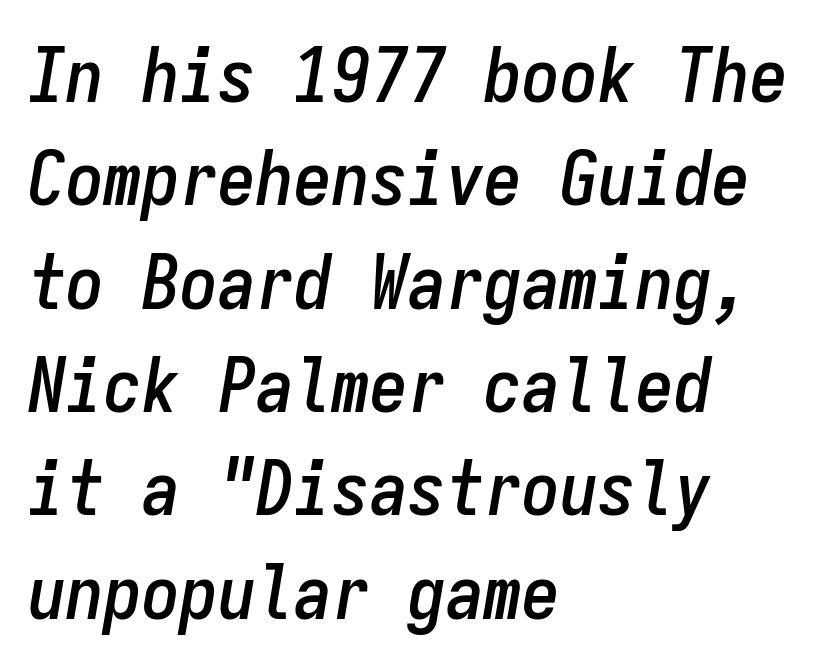
Every character sits at an angle, as italics do. Underline: absent. You could count columns in this text — the font is strictly monospaced. This rendering uses left alignment, leaving the right contour irregular. Between one letter and the next there's only the usual sliver of space.
